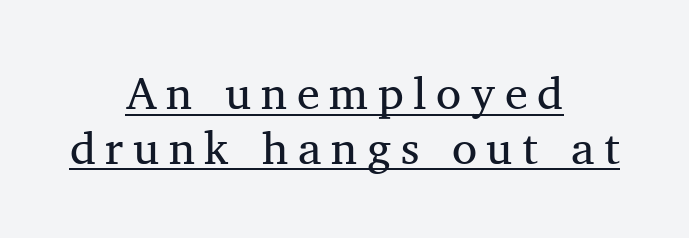
The image shows 46 px regular-weight serif type, upright; set centered, line spacing 1.19x, unusually wide letter spacing (+0.21 em), underlined; medium stroke contrast and a medium x-height.
